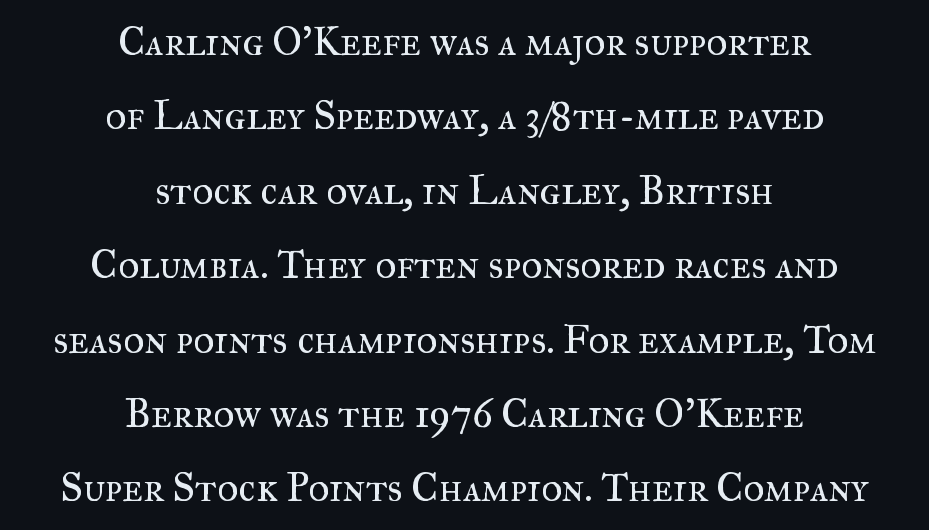
The image shows 40 px regular-weight serif type, upright; set centered, line spacing 1.86x, normal letter spacing, not underlined; medium stroke contrast and a small x-height.
